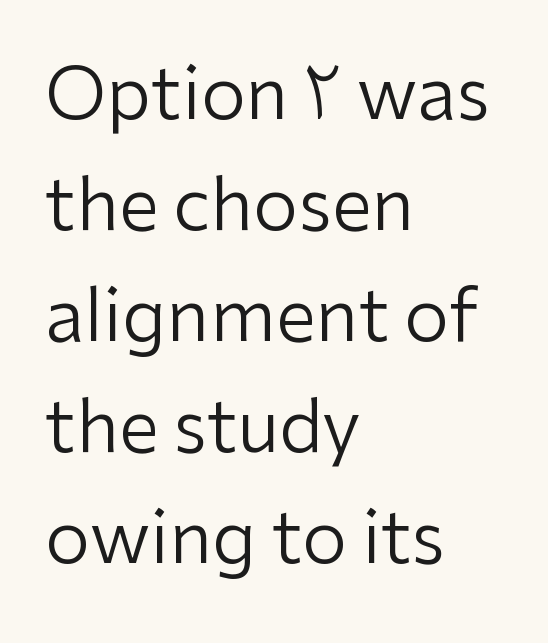
Counters stay open thanks to moderate or lighter strokes. Do the characters align in a grid? No, the font is proportional. Visually the block forms a straight wall on the left and a jagged coastline on the right. Does the type have serifs? No, each stem ends abruptly. Inter-character spacing is left at the font's built-in metrics. Nobody drew a line under any word here.
